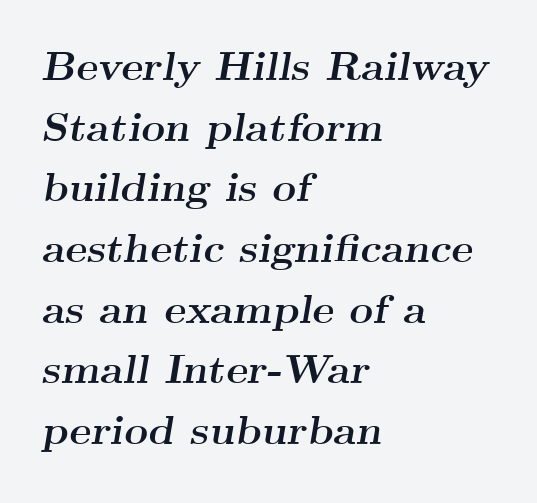
{"serif": "yes", "italic": "yes", "lean": "right", "slant_degrees": 9, "bold": "yes", "weight": "semibold", "width": "wide", "stroke_contrast": "medium", "x_height": "small", "monospaced": "no", "underline": "no", "align": "left", "line_spacing": "normal", "line_spacing_ratio": 1.48, "letter_spacing": "normal", "letter_spacing_em": 0.0, "glyph_px": 41}
